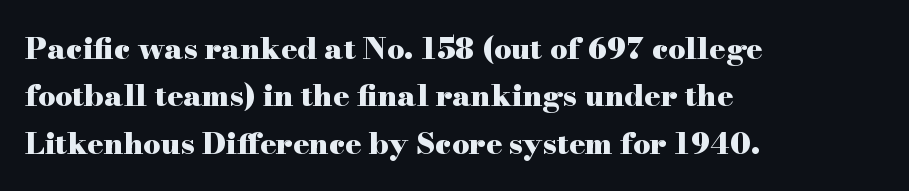
The image shows 30 px heavy, wide serif type, upright; set left-aligned, normal line spacing (1.58x), normal letter spacing, not underlined; high stroke contrast and a small x-height.
